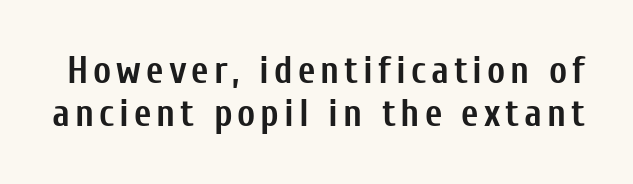
Q: Is the text bold? A: Yes.
Q: Is the text italic (slanted)? A: No, it is upright.
Q: Is the typeface a serif or a sans-serif typeface? A: Sans-serif.
Q: Is the text underlined? A: No.
Q: Is the spacing between lines tight, normal or loose? A: Tight.
Q: Width (condensed, normal, or wide)? A: Condensed.
Q: Stroke contrast? A: Low.
Q: x-height? A: Medium.
Q: Monospaced? A: No.
